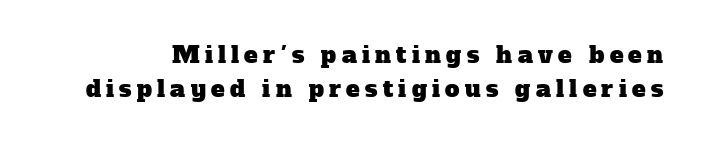
The image shows 23 px text type; set normal line spacing (1.46x), unusually wide letter spacing (+0.23 em), not underlined.
